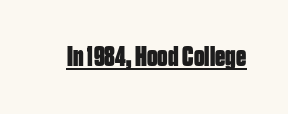
The image shows 29 px bold, condensed sans-serif type, upright; set normal letter spacing, underlined; low stroke contrast and a large x-height.
